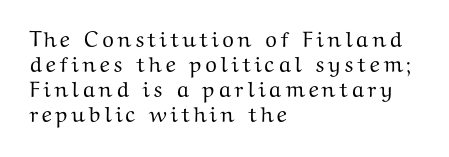
The words here are not underlined. Successive baselines arrive quickly, one right under another. Notice how the stems are strictly vertical — no italics here. Short and long lines alike share a common starting point at left.
